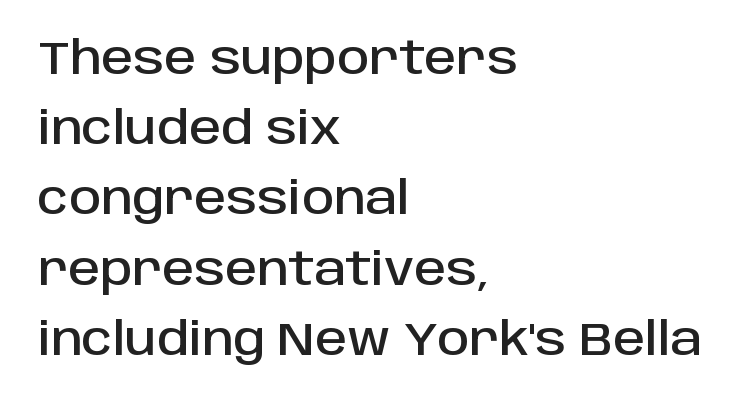
{"serif": "no", "italic": "no", "width": "normal", "stroke_contrast": "low", "x_height": "large", "monospaced": "no", "underline": "no", "align": "left", "line_spacing": "normal", "line_spacing_ratio": 1.56, "letter_spacing": "normal", "letter_spacing_em": 0.0, "glyph_px": 45}
